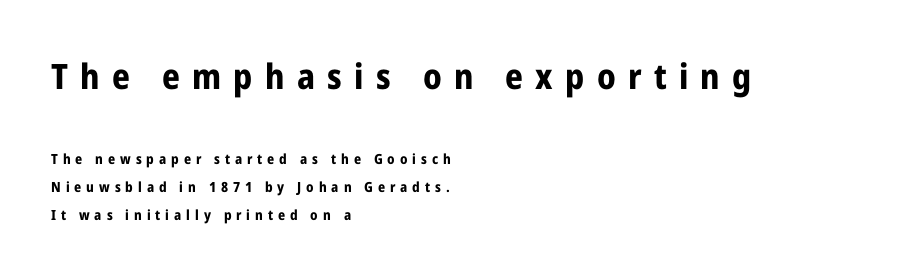
The image shows 35 px bold, condensed sans-serif type, upright; set left-aligned, loose line spacing (2.0x), unusually wide letter spacing (+0.35 em), not underlined; the first (top) block is 2.5x larger; low stroke contrast and a medium x-height.
